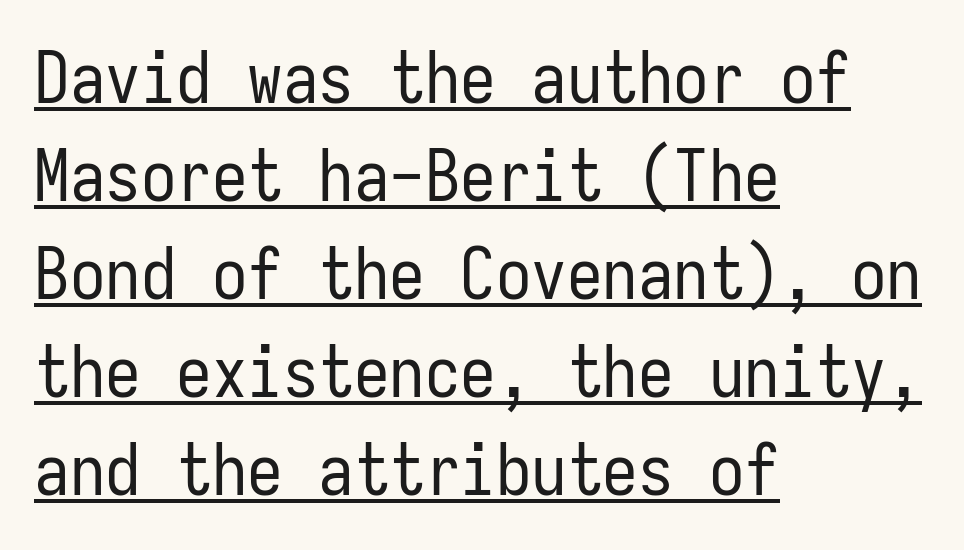
Q: Is the text bold? A: No.
Q: Is the text italic (slanted)? A: No, it is upright.
Q: Is the typeface a serif or a sans-serif typeface? A: Sans-serif.
Q: Is the text underlined? A: Yes.
Q: How is the paragraph aligned? A: Left-aligned.
Q: Is the spacing between letters normal or unusually wide? A: Normal.
Q: Is the spacing between lines tight, normal or loose? A: Normal.
Q: Width (condensed, normal, or wide)? A: Condensed.
Q: Stroke contrast? A: Low.
Q: x-height? A: Medium.
Q: Monospaced? A: Yes.
